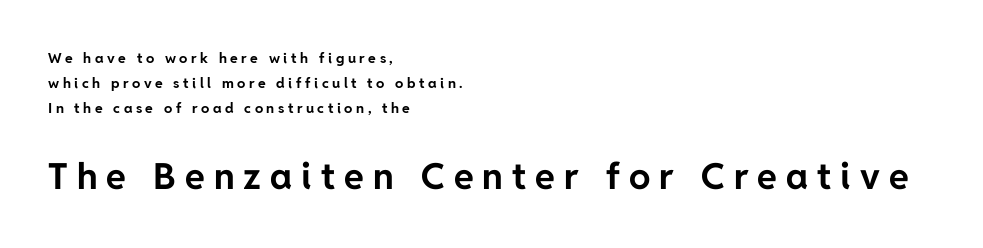
{"serif": "no", "italic": "no", "bold": "yes", "weight": "bold", "width": "normal", "stroke_contrast": "low", "x_height": "medium", "monospaced": "no", "underline": "no", "align": "left", "line_spacing_ratio": 1.78, "letter_spacing": "wide", "letter_spacing_em": 0.25, "larger_block": "second", "size_ratio": 2.57, "glyph_px": 36}
